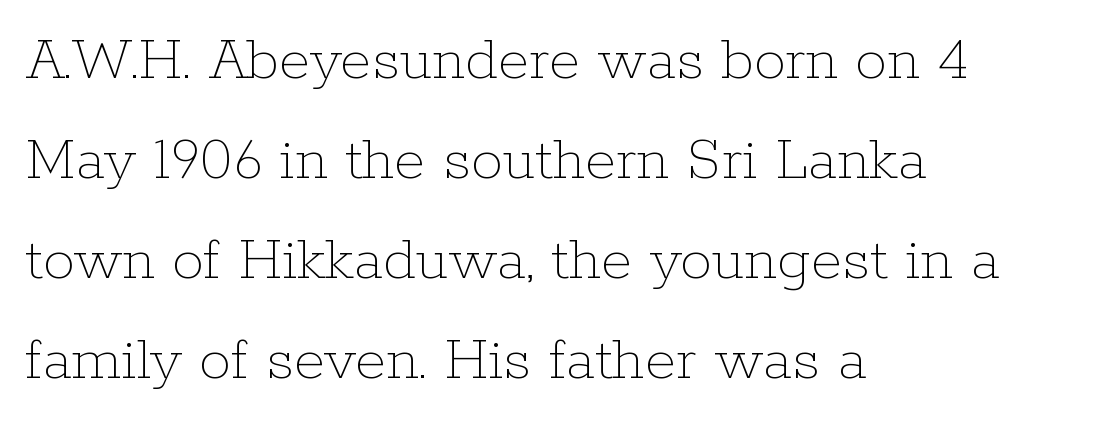
{"italic": "no", "bold": "no", "weight": "thin", "width": "normal", "stroke_contrast": "low", "x_height": "medium", "monospaced": "no", "underline": "no", "align": "left", "line_spacing": "normal", "line_spacing_ratio": 1.56, "letter_spacing": "normal", "letter_spacing_em": 0.0, "glyph_px": 64}
